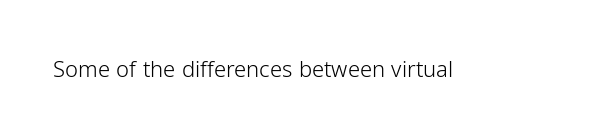
The space directly below the letters is spotless. Quick note: not italic, upright. The line texture is even and compact thanks to regular tracking. These glyphs show unthickened strokes, regular width or finer.
